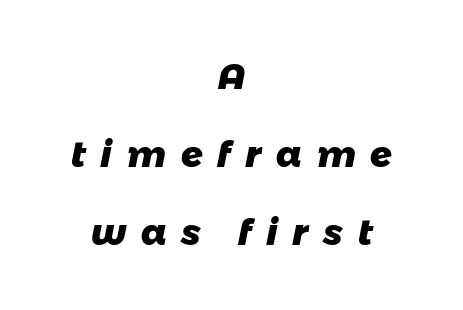
The image shows 36 px heavy sans-serif type; set centered, loose line spacing (2.17x), unusually wide letter spacing (+0.41 em), not underlined; low stroke contrast and a medium x-height.
